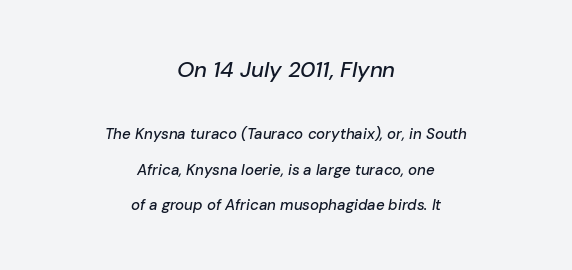
The image shows 22 px text type, italic (leaning right); set centered, loose line spacing (2.35x), normal letter spacing, not underlined; the first (top) block is 1.47x larger.
